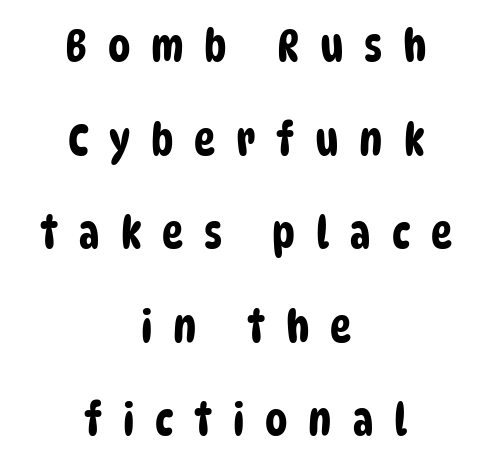
Words float on clear page, feet unadorned. A typesetter would call this proportional, since set widths differ per character. Each new line begins a long way beneath the previous one. The text was rendered using a sans face with plain stroke endings. The face used here is rendered with a markedly widened letterfit.
